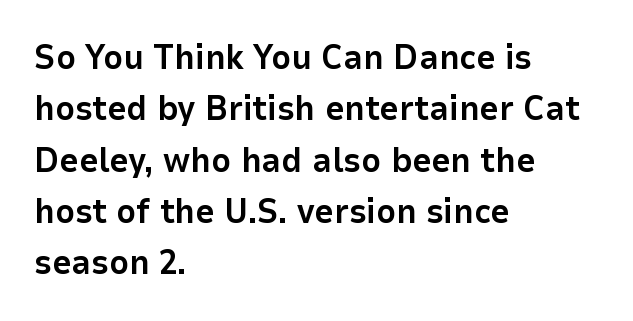
These lines are rendered in a variable-pitch font. Every stem runs plumb, perpendicular to the baseline. How heavy is the stroke? Heavy — this is a bold. The gaps between neighbouring characters are ordinary and unremarkable. Whoever set this chose a conventional vertical rhythm.
